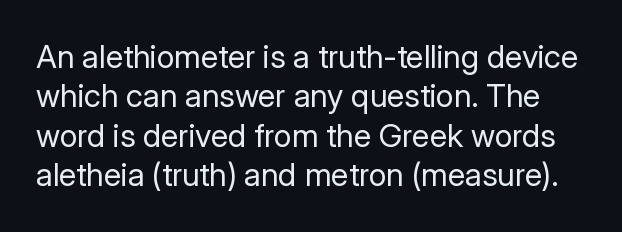
The image shows 32 px regular-weight sans-serif type, upright; set line spacing 1.23x, normal letter spacing, not underlined; low stroke contrast and a medium x-height.
